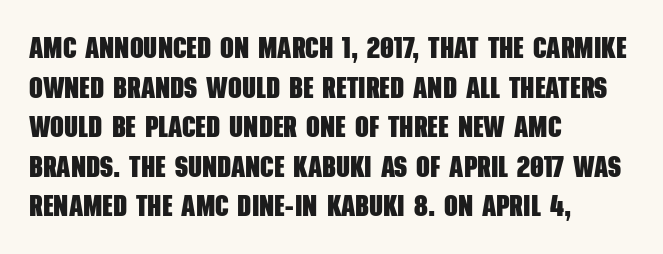
Is the block centered? No — it sits flush against the left margin. Think of a printed novel: that variable character pitch is what you see here. Look at the tracking — it's just the regular setting, nothing added. Vertically, the passage feels balanced, rows spaced as you'd expect. Every letter is thick-stroked: bold, no question. Unlike a traditional serif, this face leaves its strokes unadorned.
